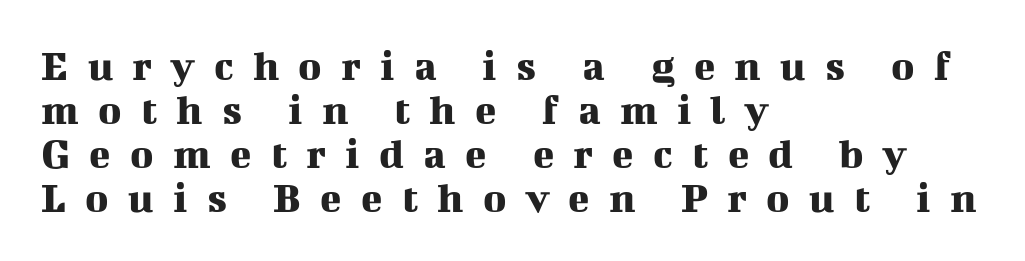
{"serif": "yes", "italic": "no", "width": "normal", "stroke_contrast": "medium", "x_height": "medium", "monospaced": "no", "underline": "no", "align": "left", "line_spacing": "tight", "line_spacing_ratio": 1.0, "letter_spacing": "wide", "letter_spacing_em": 0.44, "glyph_px": 44}
